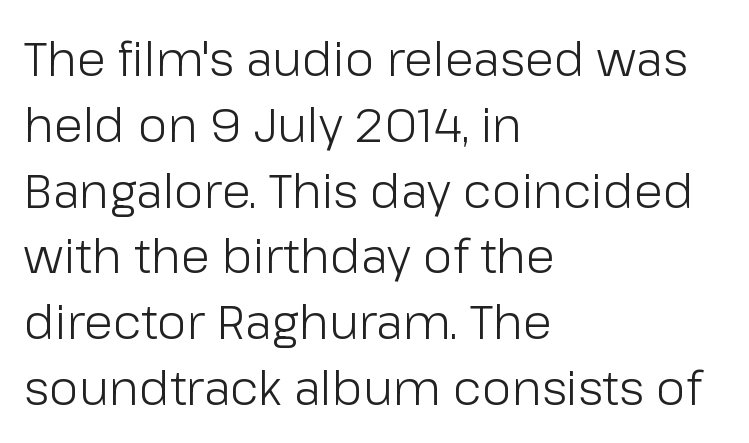
The image shows 48 px light sans-serif type, upright; set left-aligned, normal line spacing (1.37x), normal letter spacing, not underlined; low stroke contrast and a medium x-height.
